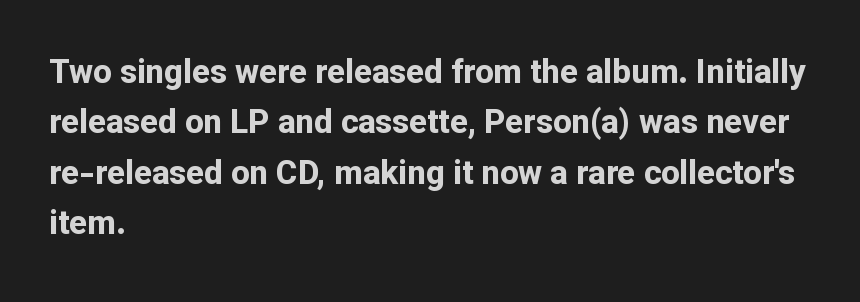
The image shows 33 px bold sans-serif type, upright; set left-aligned, normal line spacing (1.53x), normal letter spacing, not underlined; low stroke contrast and a medium x-height.
